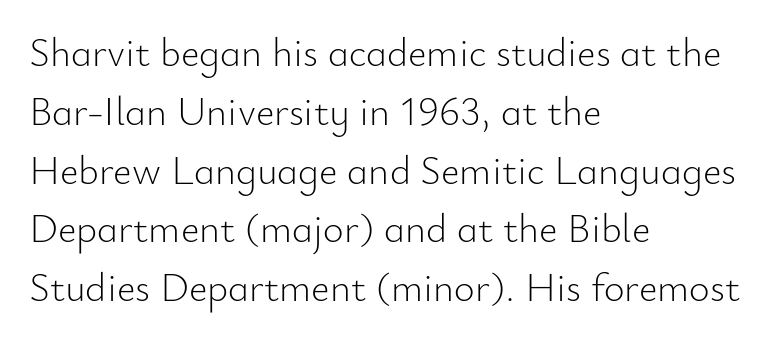
The typeface has the unassuming heft of standard copy or less. Reading down the column, the eye jumps a familiar distance to each next line. The tracking reads as untouched default to a designer's eye. Nope, no serifs anywhere on these letters. Style check: upright.
